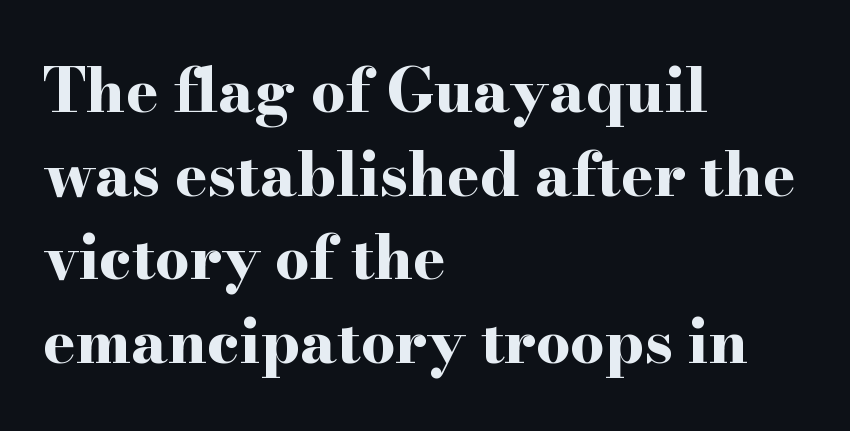
{"serif": "yes", "italic": "no", "bold": "yes", "weight": "bold", "width": "wide", "stroke_contrast": "high", "x_height": "small", "monospaced": "no", "underline": "no", "align": "left", "line_spacing": "normal", "line_spacing_ratio": 1.37, "letter_spacing": "normal", "letter_spacing_em": 0.0, "glyph_px": 61}
